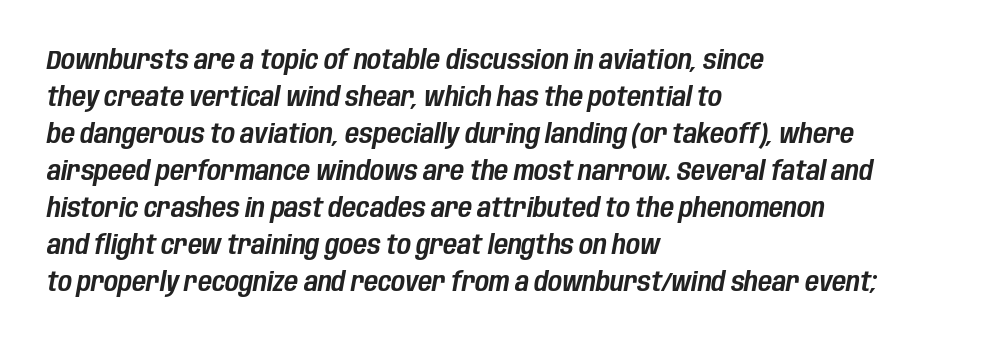
A typesetter would call this zero additional tracking. This sample uses an oblique cut, with every glyph tilted off the vertical. Rows of type keep a routine distance in the vertical direction. The words here are not underlined. The text block is weighted toward the left margin, trailing off unevenly rightward.
